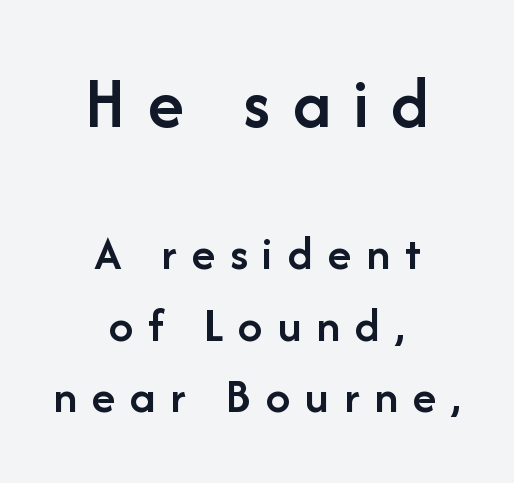
Every stem runs plumb, perpendicular to the baseline. A student would notice the top passage is typeset larger than what follows. Plain, unruled lines of type. The characters display no serif detailing; their extremities are plain. Characters follow at a spacing far wider than the type designer built in.
